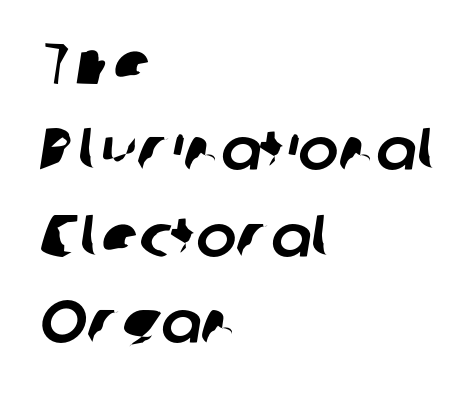
The image shows 60 px sans-serif type; set left-aligned, normal line spacing (1.44x), normal letter spacing, not underlined; low stroke contrast and a medium x-height.
